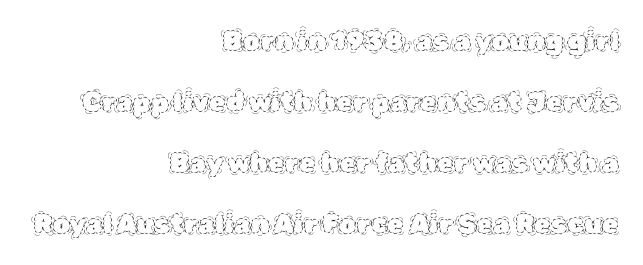
Q: Is the text bold? A: No.
Q: Is the text italic (slanted)? A: No, it is upright.
Q: Is the text underlined? A: No.
Q: How is the paragraph aligned? A: Right-aligned.
Q: Is the spacing between letters normal or unusually wide? A: Normal.
Q: Is the spacing between lines tight, normal or loose? A: Loose.
